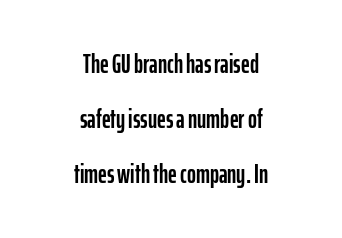
Q: Is the text italic (slanted)? A: No, it is upright.
Q: Is the text underlined? A: No.
Q: How is the paragraph aligned? A: Centered.
Q: Is the spacing between letters normal or unusually wide? A: Normal.
Q: Is the spacing between lines tight, normal or loose? A: Loose.
